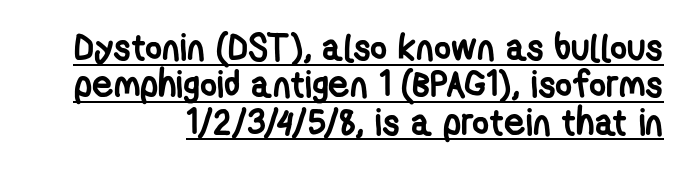
The image shows 37 px semibold, condensed sans-serif type; set right-aligned, tight line spacing (1.01x), normal letter spacing, underlined; low stroke contrast and a medium x-height.
